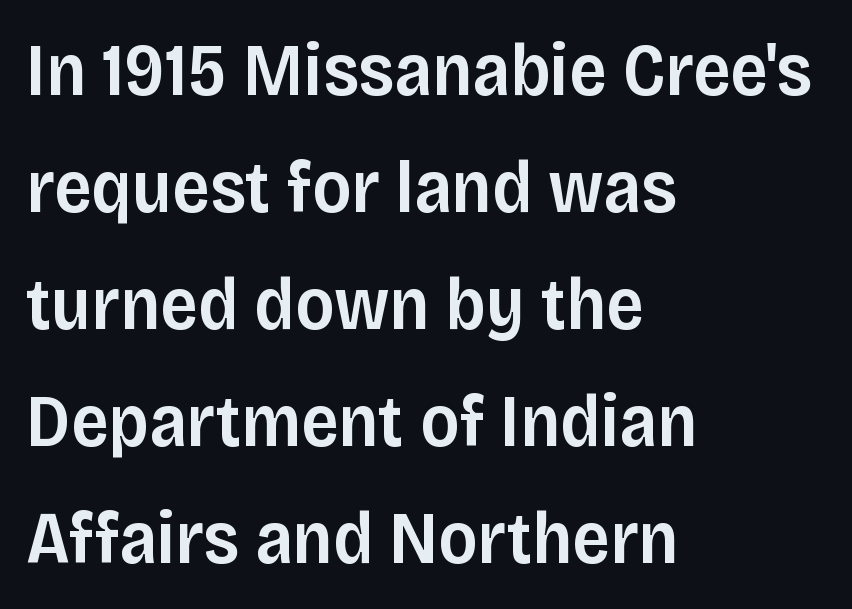
Q: Is the text bold? A: Semi-bold.
Q: Is the text italic (slanted)? A: No, it is upright.
Q: Is the typeface a serif or a sans-serif typeface? A: Sans-serif.
Q: Is the text underlined? A: No.
Q: How is the paragraph aligned? A: Left-aligned.
Q: Is the spacing between letters normal or unusually wide? A: Normal.
Q: Is the spacing between lines tight, normal or loose? A: Normal.
Q: Width (condensed, normal, or wide)? A: Normal.
Q: Stroke contrast? A: Low.
Q: x-height? A: Large.
Q: Monospaced? A: No.
